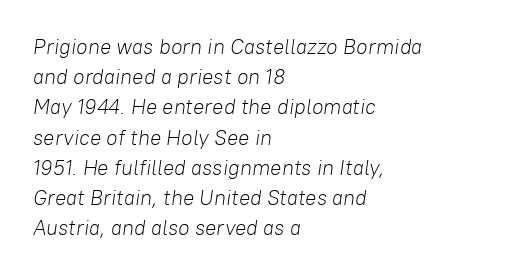
{"italic": "yes", "lean": "right", "slant_degrees": 8, "bold": "no", "underline": "no", "align": "left", "line_spacing": "normal", "line_spacing_ratio": 1.44, "letter_spacing": "normal", "letter_spacing_em": 0.0, "glyph_px": 21}
